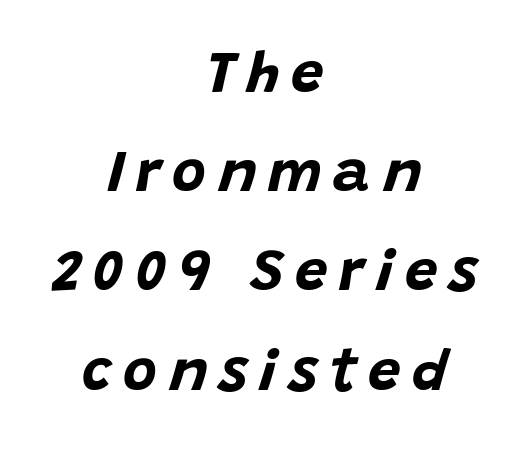
{"italic": "yes", "lean": "right", "slant_degrees": 15, "bold": "yes", "weight": "bold", "width": "normal", "stroke_contrast": "low", "x_height": "large", "monospaced": "no", "underline": "no", "align": "center", "line_spacing_ratio": 1.71, "letter_spacing": "wide", "letter_spacing_em": 0.2, "glyph_px": 58}
